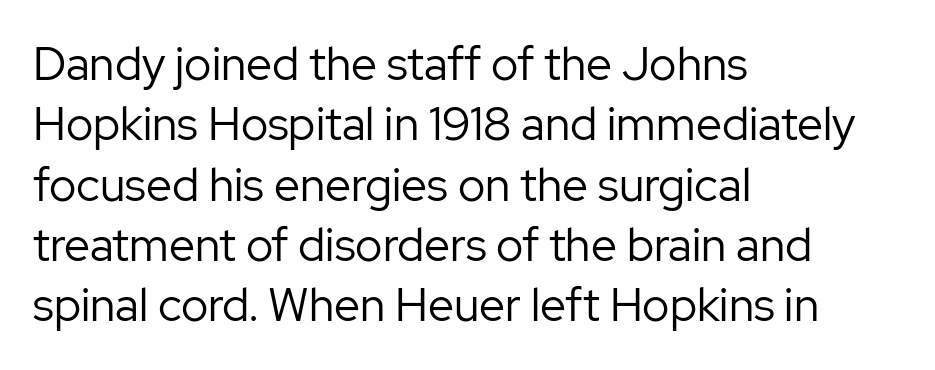
The image shows 46 px regular-weight sans-serif type, upright; set left-aligned, normal line spacing (1.31x), normal letter spacing, not underlined; low stroke contrast and a medium x-height.
